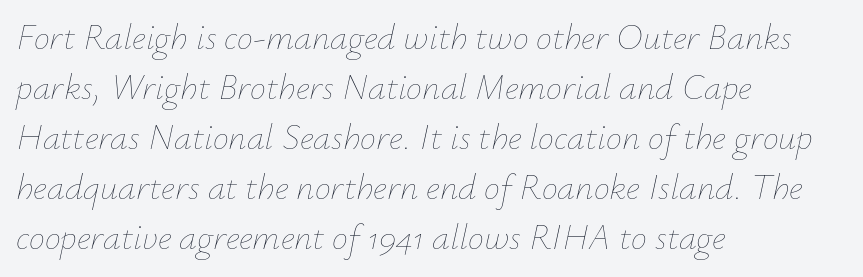
The image shows 36 px thin type, italic (leaning right); set left-aligned, normal line spacing (1.39x), normal letter spacing, not underlined; low stroke contrast and a small x-height.
